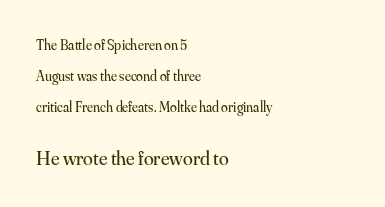
A classic flush-left, rag-right setting is used for this passage. A great deal of white space separates one row of letters from the next. Reading top to bottom, the characters get bigger at the block break. These glyphs show unthickened strokes, regular width or finer. Quick note: not italic, upright. Compared with typical body copy, the letter spacing here is the same.
